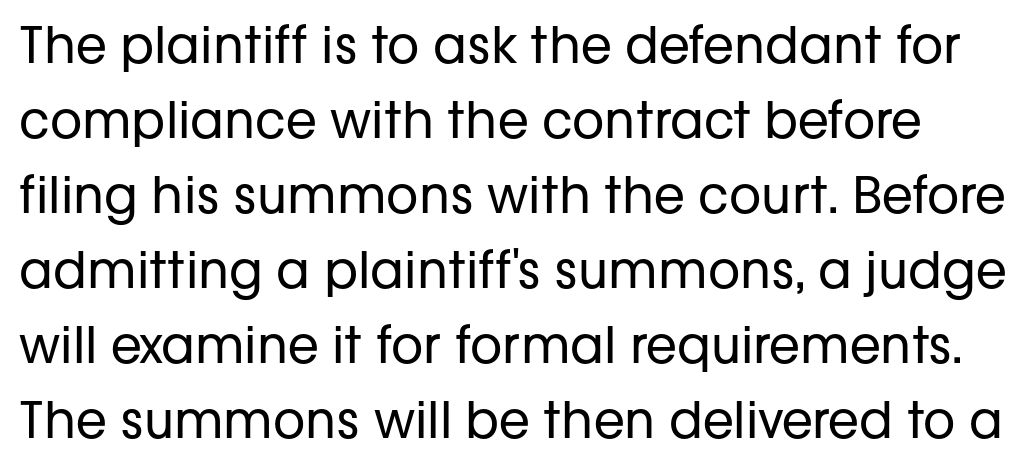
Q: Is the text bold? A: No.
Q: Is the text italic (slanted)? A: No, it is upright.
Q: Is the typeface a serif or a sans-serif typeface? A: Sans-serif.
Q: Is the text underlined? A: No.
Q: Is the spacing between letters normal or unusually wide? A: Normal.
Q: Is the spacing between lines tight, normal or loose? A: Normal.
Q: Width (condensed, normal, or wide)? A: Normal.
Q: Stroke contrast? A: Low.
Q: x-height? A: Medium.
Q: Monospaced? A: No.
